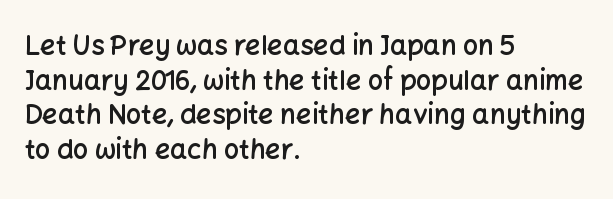
{"italic": "no", "bold": "semi", "underline": "no", "align": "left", "line_spacing": "normal", "line_spacing_ratio": 1.28, "letter_spacing": "normal", "letter_spacing_em": 0.0, "glyph_px": 27}
